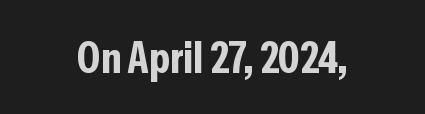
Compared with a flush-left layout, this one balances lines on the center instead. A typesetter would label this face a sans. A typesetter would call this proportional, since set widths differ per character. Ascenders rise straight up at ninety degrees. Students, note that the glyphs here touch the page at normal intervals. Each glyph is drawn with heavy, bold strokes.
